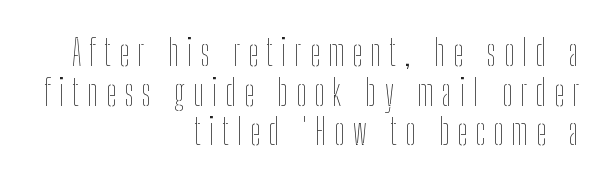
The image shows 36 px thin, condensed type, upright; set right-aligned, tight line spacing (1.1x), unusually wide letter spacing (+0.23 em), not underlined; low stroke contrast and a medium x-height.
